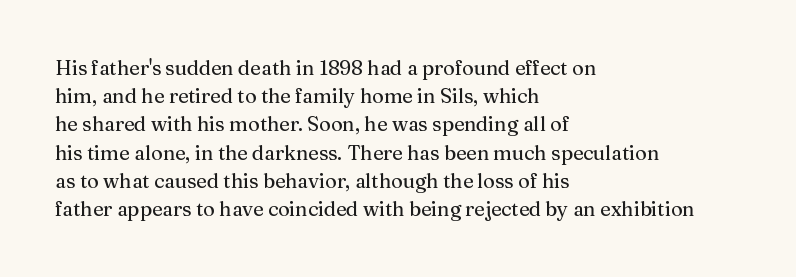
Quick note: interline space is typical. Layout note: lines flush left. The tracking reads as untouched default to a designer's eye. The passage shown is not underscored anywhere. The type sits square on the baseline with zero lean.
